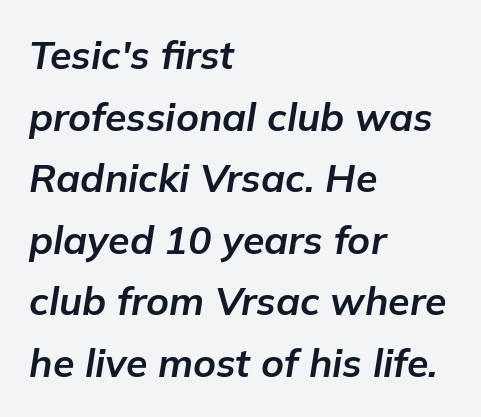
{"italic": "yes", "lean": "right", "slant_degrees": 9, "bold": "yes", "weight": "bold", "width": "normal", "stroke_contrast": "low", "x_height": "medium", "monospaced": "no", "underline": "no", "align": "left", "line_spacing": "normal", "line_spacing_ratio": 1.58, "letter_spacing": "normal", "letter_spacing_em": 0.0, "glyph_px": 39}
